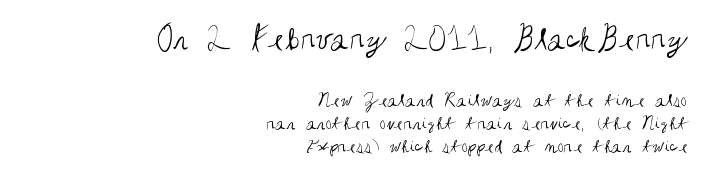
The image shows 35 px regular-weight, condensed sans-serif type; set right-aligned, tight line spacing (1.15x), normal letter spacing, not underlined; the first (top) block is 1.75x larger; medium stroke contrast and a large x-height.
